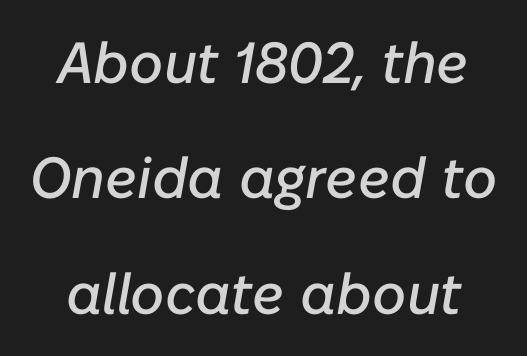
Q: Is the text italic (slanted)? A: Yes, it leans right by about 10 degrees.
Q: Is the text underlined? A: No.
Q: Is the spacing between letters normal or unusually wide? A: Normal.
Q: Is the spacing between lines tight, normal or loose? A: Loose.
Q: Width (condensed, normal, or wide)? A: Normal.
Q: Stroke contrast? A: Low.
Q: x-height? A: Medium.
Q: Monospaced? A: No.
